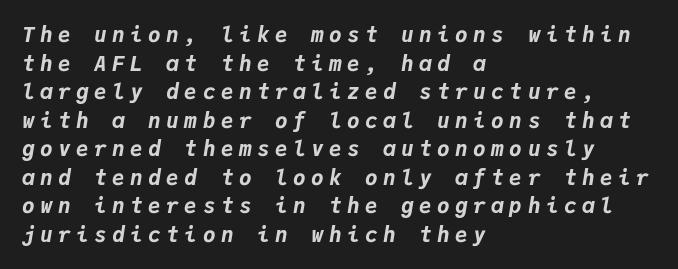
The image shows 21 px bold type, italic (leaning right); set left-aligned, normal line spacing (1.36x), unusually wide letter spacing (+0.26 em), not underlined.
